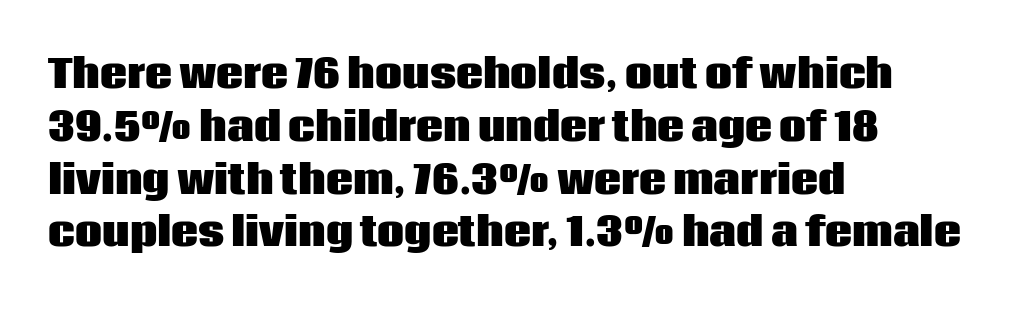
Do the letters lean? They stand straight. Students, observe: this is what conventionally led text looks like. This sample uses plain, unmodified letter spacing. Serif or sans? Sans — the stroke terminals are bare. The passage shown is typed in a proportional face where columns would drift. Lines of text with bare space underneath.
